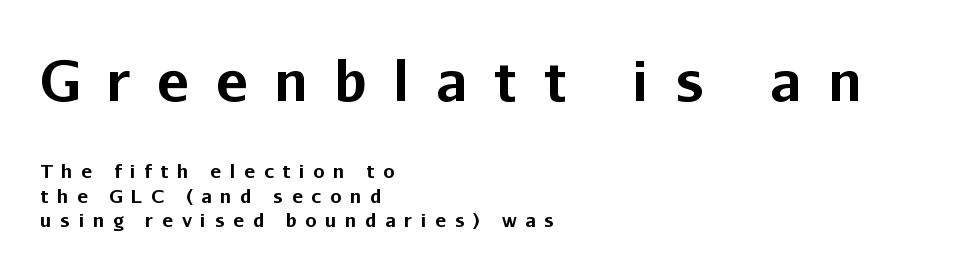
Honestly, the row spacing looks completely unremarkable. The passage shown is typeset with a sans-serif family. The letters stand upright; this is a roman face. The lines are quadded left. Bare-footed words on every line. On the weight axis this lands at bold, roughly 700.
